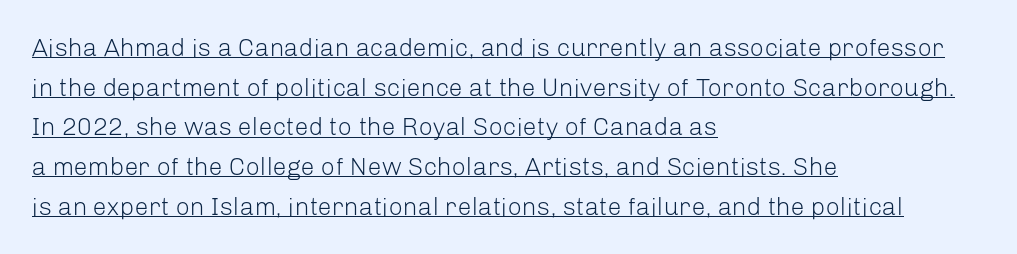
The image shows 25 px text type, upright; set left-aligned, normal line spacing (1.59x), normal letter spacing, underlined.
